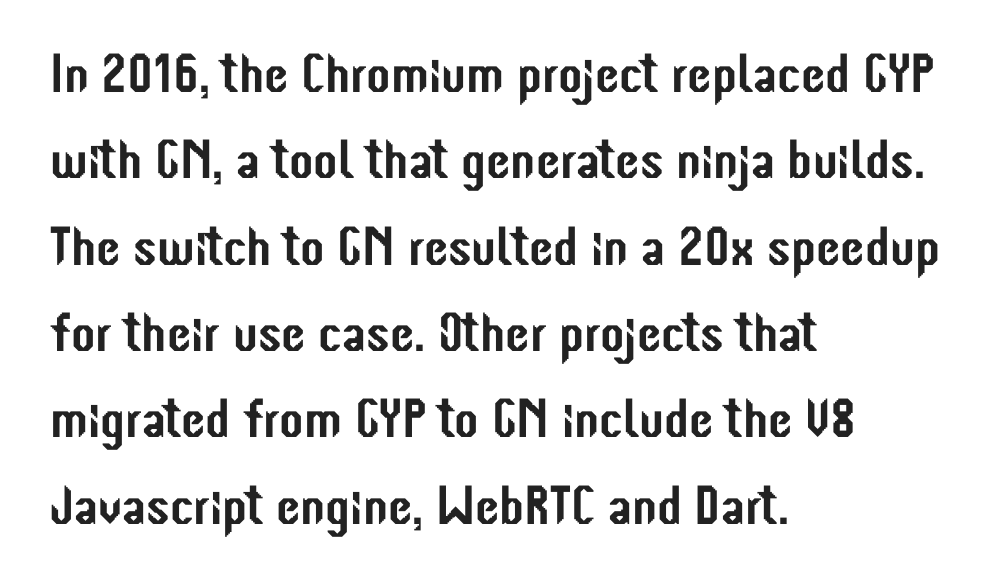
The image shows 55 px condensed sans-serif type, upright; set left-aligned, normal line spacing (1.57x), normal letter spacing, not underlined; low stroke contrast and a medium x-height.
